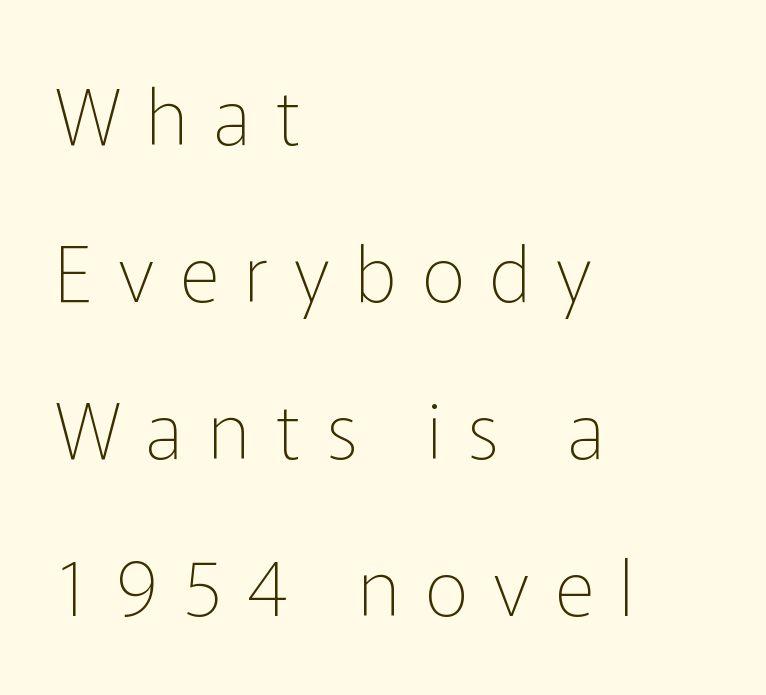
The image shows 77 px thin sans-serif type, upright; set left-aligned, loose line spacing (2.04x), unusually wide letter spacing (+0.33 em), not underlined; low stroke contrast and a medium x-height.
